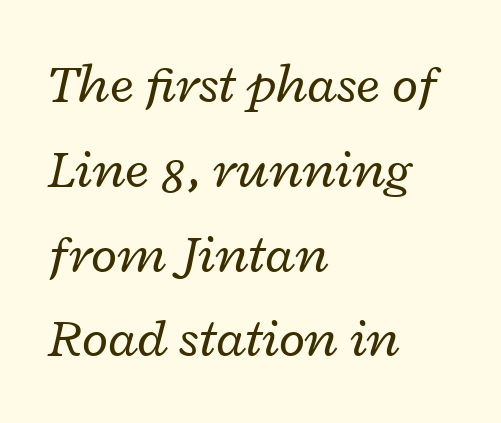
The image shows 54 px regular-weight, wide type, italic (leaning right); set left-aligned, normal line spacing (1.57x), normal letter spacing, not underlined; low stroke contrast and a medium x-height.
